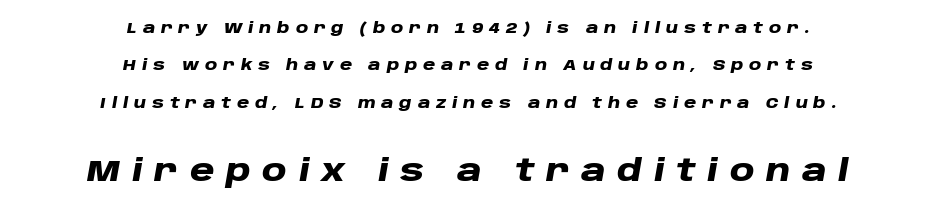
The image shows 30 px heavy, wide type, italic (leaning right); set centered, loose line spacing (2.49x), unusually wide letter spacing (+0.39 em), not underlined; the second (bottom) block is 2.0x larger; low stroke contrast and a large x-height.
